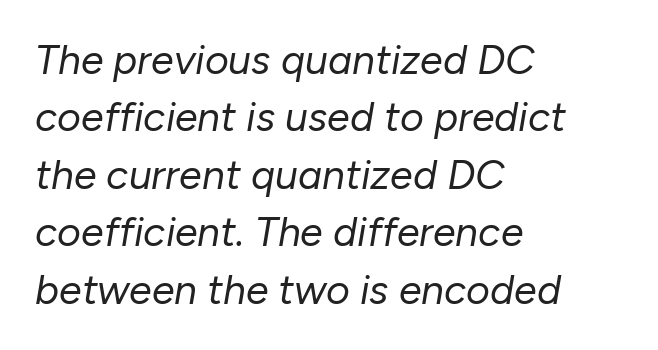
Q: Is the text bold? A: No.
Q: Is the text italic (slanted)? A: Yes, it leans right by about 10 degrees.
Q: Is the text underlined? A: No.
Q: How is the paragraph aligned? A: Left-aligned.
Q: Is the spacing between letters normal or unusually wide? A: Normal.
Q: Is the spacing between lines tight, normal or loose? A: Normal.
Q: Width (condensed, normal, or wide)? A: Normal.
Q: Stroke contrast? A: Low.
Q: x-height? A: Medium.
Q: Monospaced? A: No.
